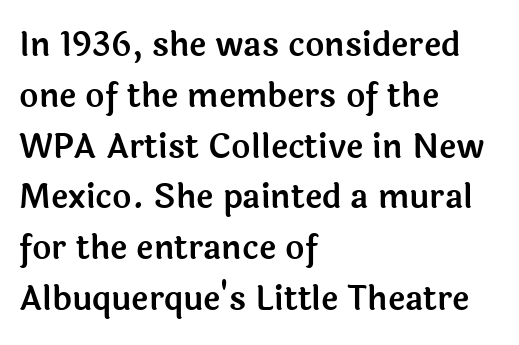
{"serif": "no", "italic": "no", "width": "normal", "x_height": "medium", "monospaced": "no", "underline": "no", "align": "left", "line_spacing": "normal", "line_spacing_ratio": 1.54, "letter_spacing": "normal", "letter_spacing_em": 0.0, "glyph_px": 33}
